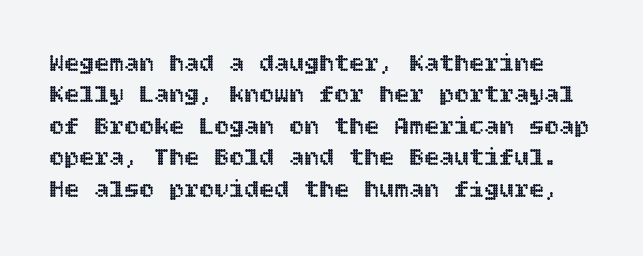
A normal amount of white space separates one row of letters from the next. The glyphs are unaccompanied by any horizontal stroke below them. The letterforms sit shoulder to shoulder at normal distance. In terms of posture, this sample is upright.
